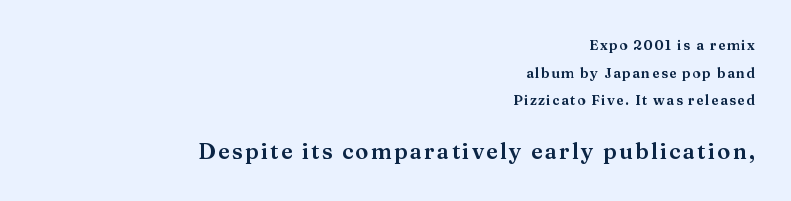
The image shows 22 px text type, upright; set right-aligned, loose line spacing (1.98x), not underlined; the second (bottom) block is 1.57x larger.
